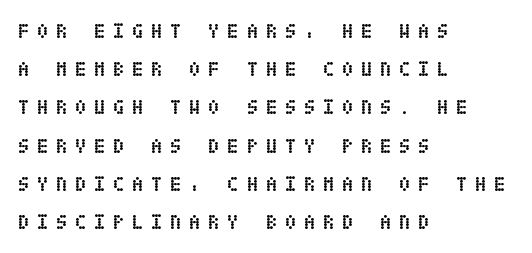
{"italic": "no", "bold": "yes", "underline": "no", "align": "left", "line_spacing_ratio": 1.82, "letter_spacing": "wide", "letter_spacing_em": 0.36, "glyph_px": 21}
